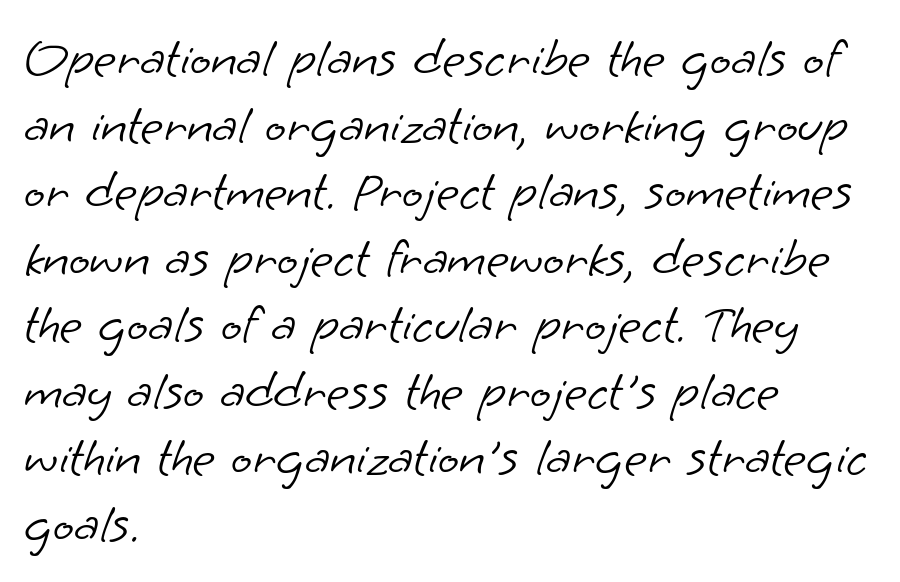
The image shows 55 px light sans-serif type; set left-aligned, line spacing 1.21x, normal letter spacing, not underlined; low stroke contrast and a small x-height.
